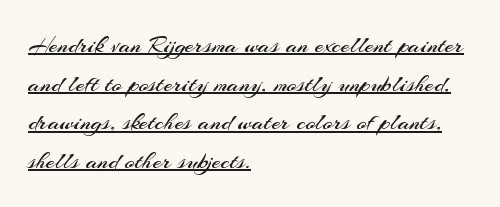
Ink coverage per letter is moderate at most. You can see a thin bar hugging the bottom of the glyphs. Every row of glyphs begins at an identical x-position on the left. The block of text has a typical density, with ordinary space between rows.
